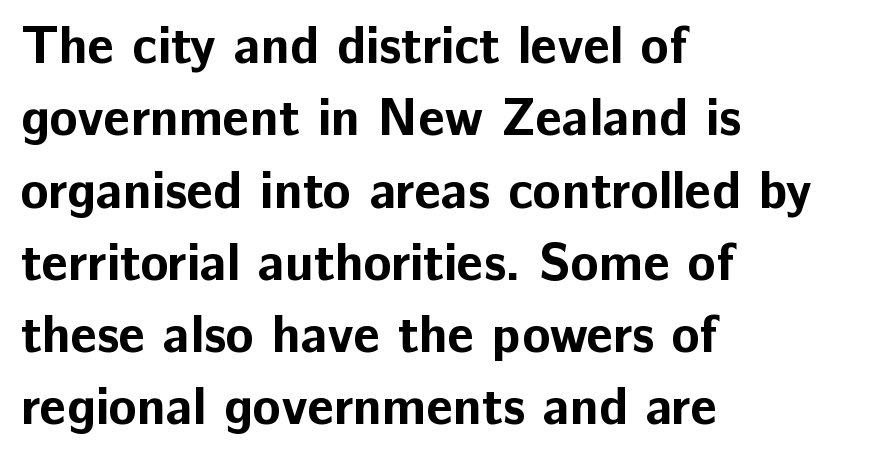
{"serif": "no", "italic": "no", "bold": "yes", "weight": "bold", "width": "normal", "stroke_contrast": "low", "x_height": "medium", "monospaced": "no", "underline": "no", "align": "left", "line_spacing": "normal", "line_spacing_ratio": 1.39, "letter_spacing": "normal", "letter_spacing_em": 0.0, "glyph_px": 52}
